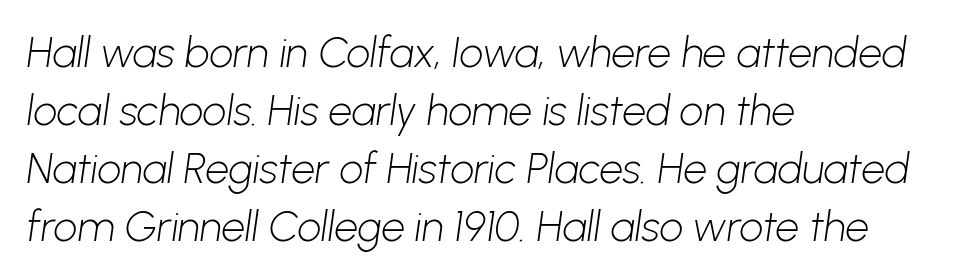
Serif or sans? Sans — the stroke terminals are bare. The rag falls on the right side of this text block. Characters follow at the spacing the type designer built in. No word sits above an underline. Weight: regular or lighter. Horizontal bands of white between lines are of average thickness.
